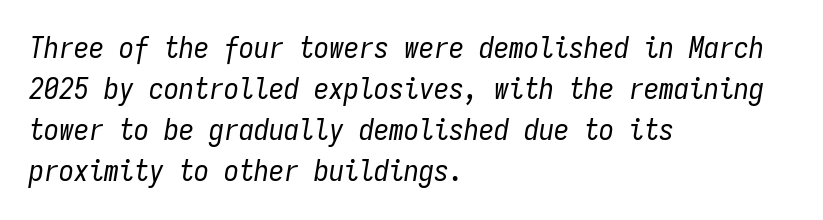
Fixed-width glyphs throughout — classic coding-font behaviour. In terms of posture, this sample is oblique. Typeset ragged right — the left edge is the straight one. Normally led — the rows are evenly, conventionally spaced. Heaviness? Minimal to ordinary, like unemphasized prose. The space directly below the letters is spotless.
